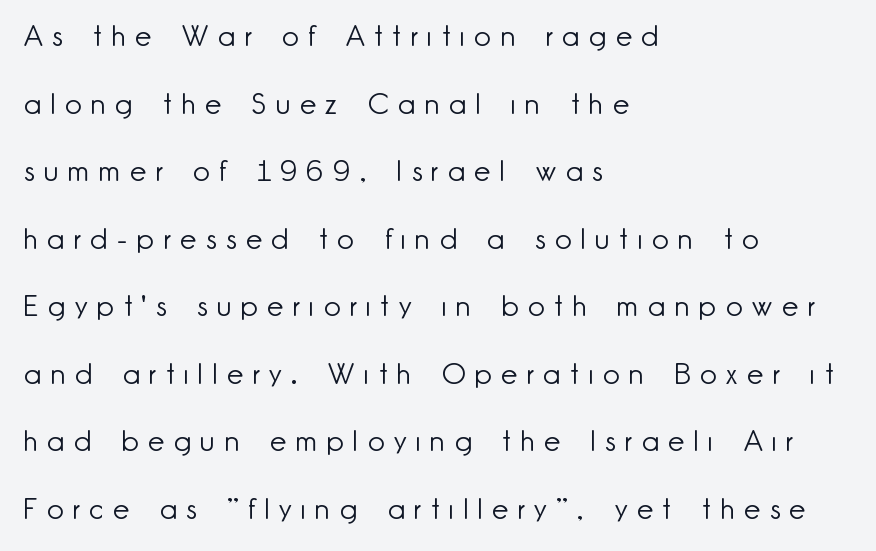
Think of a printed novel: that variable character pitch is what you see here. These lines have a slow, spaced-out rhythm from letter to letter. No letter is thick-stroked: the sample isn't bold. The passage shown is not underscored anywhere. A typesetter would call this leading open, well beyond the default.
